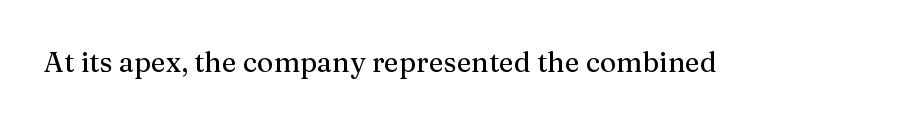
Caption: standard tracking, unaltered. Little horizontal feet cap the strokes, marking this as serif type. Underlining? Definitely not there. Think of a printed novel: that variable character pitch is what you see here. When letters stand straight like this, we call the style roman or upright.
